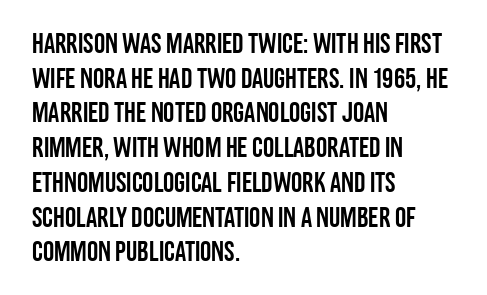
The image shows 28 px condensed sans-serif type, upright; set left-aligned, line spacing 1.24x, normal letter spacing, not underlined; low stroke contrast and a large x-height.
